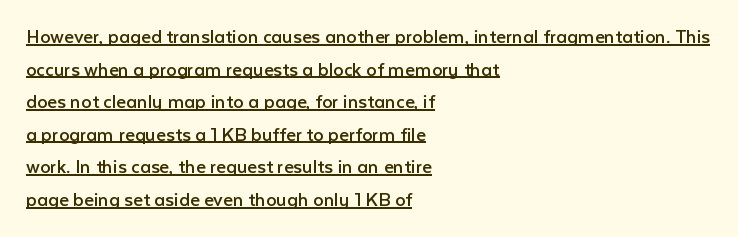
Q: Is the text bold? A: No.
Q: Is the text italic (slanted)? A: No, it is upright.
Q: Is the text underlined? A: Yes.
Q: How is the paragraph aligned? A: Left-aligned.
Q: Is the spacing between letters normal or unusually wide? A: Normal.
Q: Is the spacing between lines tight, normal or loose? A: Normal.
